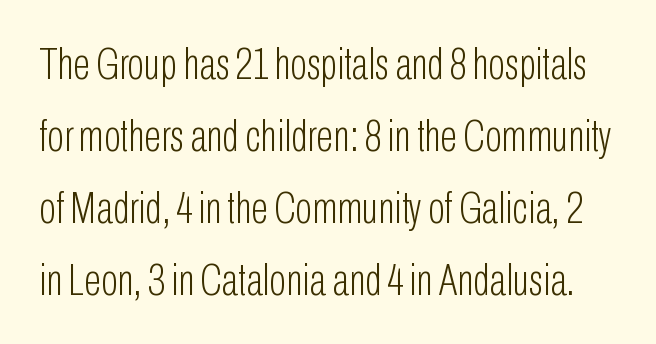
{"serif": "no", "italic": "no", "bold": "no", "weight": "light", "width": "condensed", "stroke_contrast": "low", "x_height": "medium", "monospaced": "no", "underline": "no", "line_spacing": "normal", "line_spacing_ratio": 1.6, "letter_spacing": "normal", "letter_spacing_em": 0.0, "glyph_px": 45}
